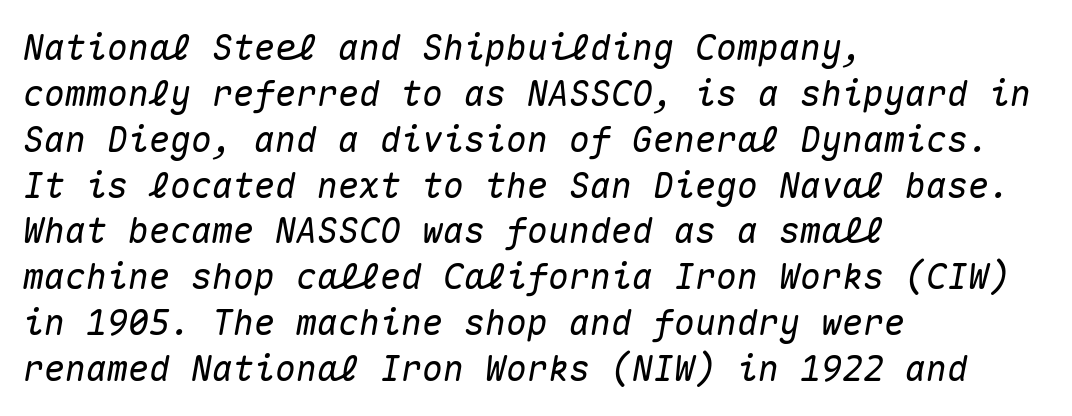
The image shows 35 px text type, italic (leaning right), monospaced; set left-aligned, normal line spacing (1.31x), normal letter spacing, not underlined; medium stroke contrast and a medium x-height.
